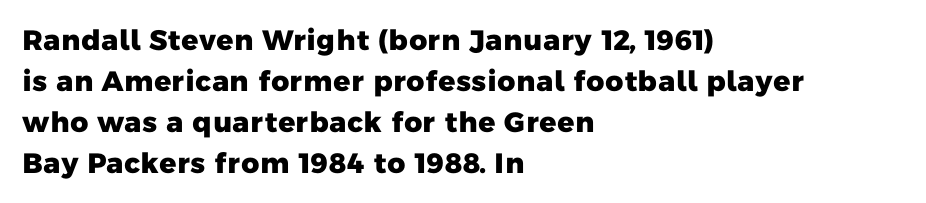
The image shows 28 px heavy sans-serif type; set left-aligned, normal line spacing (1.46x), normal letter spacing, not underlined; low stroke contrast and a medium x-height.
